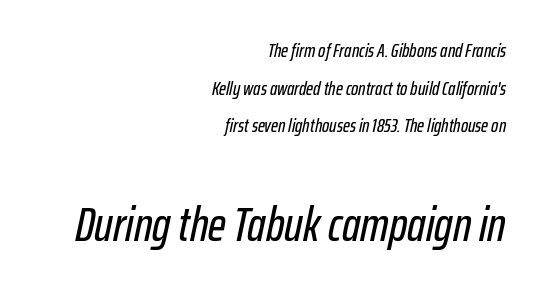
{"italic": "yes", "lean": "right", "slant_degrees": 12, "width": "condensed", "stroke_contrast": "low", "x_height": "medium", "monospaced": "no", "underline": "no", "align": "right", "line_spacing": "loose", "line_spacing_ratio": 1.98, "letter_spacing": "normal", "letter_spacing_em": 0.0, "larger_block": "second", "size_ratio": 2.53, "glyph_px": 48}
